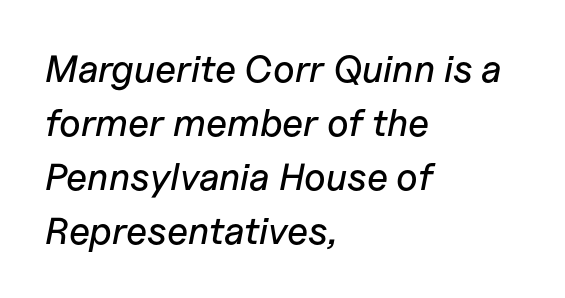
Slanted lettering throughout. Do the characters align in a grid? No, the font is proportional. A classic flush-left, rag-right setting is used for this passage. No extra tracking has been applied to these lines. Line spacing here is normal. Nobody drew a line under any word here.
